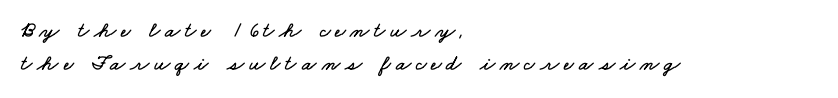
Students, note that the glyphs here are deliberately spaced far apart. What's the leading like? Ordinary, nothing unusual. Bare-footed words on every line. Where is the straight margin? On the left.
